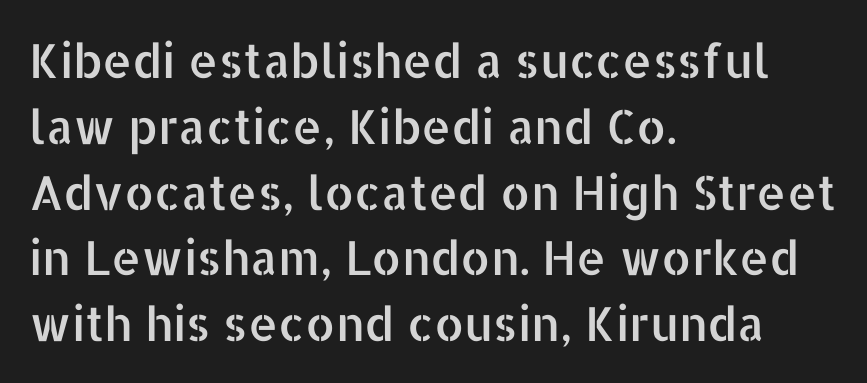
The image shows 47 px sans-serif type, upright; set left-aligned, normal line spacing (1.4x), normal letter spacing, not underlined; low stroke contrast and a medium x-height.
